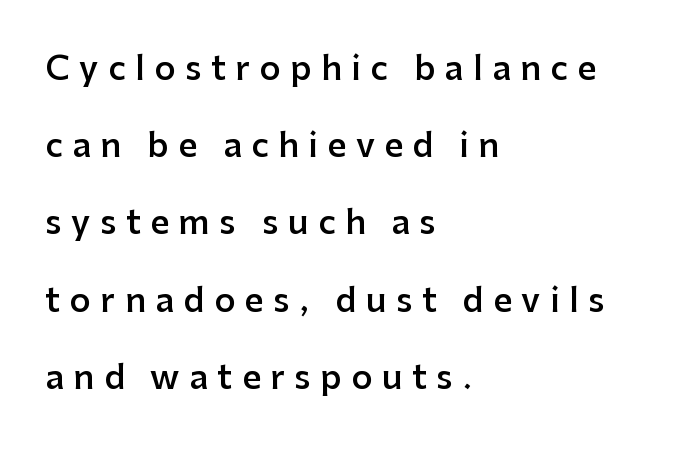
Q: Is the text bold? A: Semi-bold.
Q: Is the text italic (slanted)? A: No, it is upright.
Q: Is the typeface a serif or a sans-serif typeface? A: Sans-serif.
Q: Is the text underlined? A: No.
Q: How is the paragraph aligned? A: Left-aligned.
Q: Is the spacing between letters normal or unusually wide? A: Unusually wide.
Q: Is the spacing between lines tight, normal or loose? A: Loose.
Q: Width (condensed, normal, or wide)? A: Normal.
Q: Stroke contrast? A: Low.
Q: x-height? A: Medium.
Q: Monospaced? A: No.
